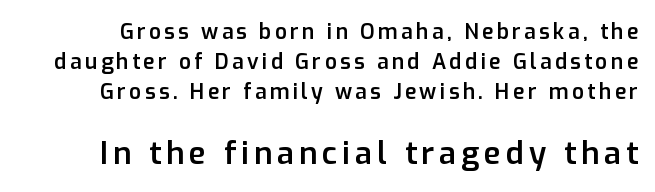
Each letter keeps its own natural width here, so spacing adapts to shape. No feet cap the strokes, marking this as sans-serif type. Of the two passages, the one underneath uses the larger point size. Is there any slant? The stems are plumb.
